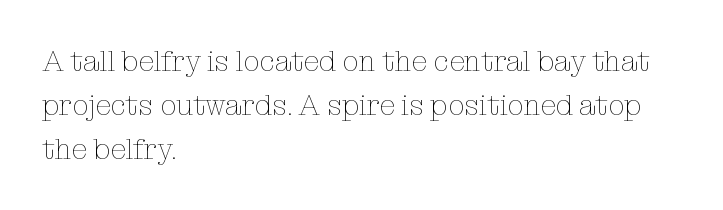
Q: Is the text bold? A: No.
Q: Is the text italic (slanted)? A: No, it is upright.
Q: Is the text underlined? A: No.
Q: How is the paragraph aligned? A: Left-aligned.
Q: Is the spacing between letters normal or unusually wide? A: Normal.
Q: Is the spacing between lines tight, normal or loose? A: Normal.
Q: Width (condensed, normal, or wide)? A: Normal.
Q: Stroke contrast? A: Low.
Q: x-height? A: Medium.
Q: Monospaced? A: No.
